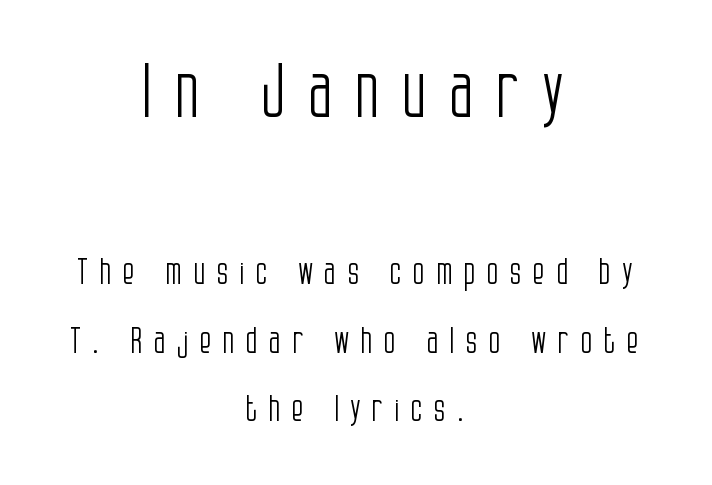
Q: Is the text bold? A: No.
Q: Is the text italic (slanted)? A: No, it is upright.
Q: Is the typeface a serif or a sans-serif typeface? A: Sans-serif.
Q: Is the text underlined? A: No.
Q: How is the paragraph aligned? A: Centered.
Q: Is the spacing between letters normal or unusually wide? A: Unusually wide.
Q: Is the spacing between lines tight, normal or loose? A: Loose.
Q: Which block of text is set in a larger size, the first (top) or the second (bottom)? A: The first (top) one.
Q: Width (condensed, normal, or wide)? A: Condensed.
Q: Stroke contrast? A: Low.
Q: x-height? A: Large.
Q: Monospaced? A: No.
